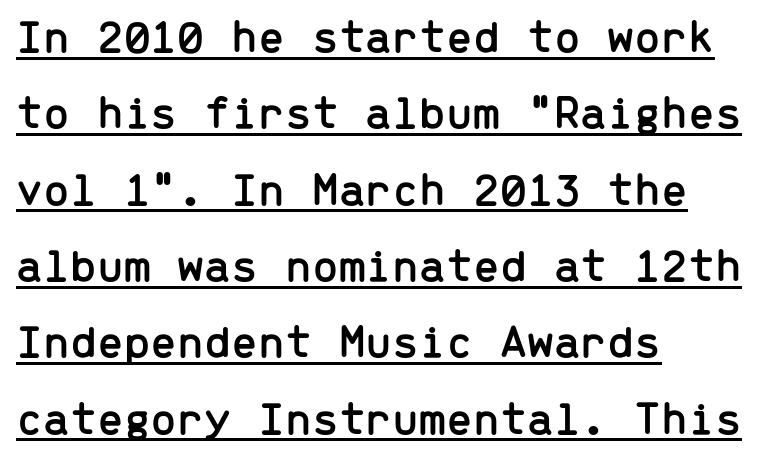
Q: Is the text italic (slanted)? A: No, it is upright.
Q: Is the typeface a serif or a sans-serif typeface? A: Sans-serif.
Q: Is the text underlined? A: Yes.
Q: How is the paragraph aligned? A: Left-aligned.
Q: Is the spacing between letters normal or unusually wide? A: Normal.
Q: Is the spacing between lines tight, normal or loose? A: Normal.
Q: Width (condensed, normal, or wide)? A: Normal.
Q: Stroke contrast? A: Low.
Q: x-height? A: Medium.
Q: Monospaced? A: Yes.
